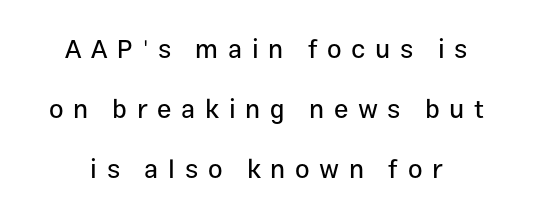
Q: Is the text italic (slanted)? A: No, it is upright.
Q: Is the text underlined? A: No.
Q: How is the paragraph aligned? A: Centered.
Q: Is the spacing between letters normal or unusually wide? A: Unusually wide.
Q: Is the spacing between lines tight, normal or loose? A: Loose.
